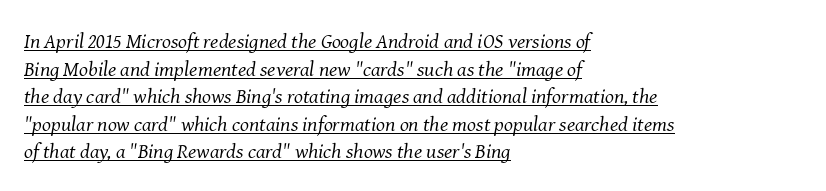
The image shows 21 px text type, italic (leaning right); set left-aligned, normal line spacing (1.31x), normal letter spacing, underlined.
